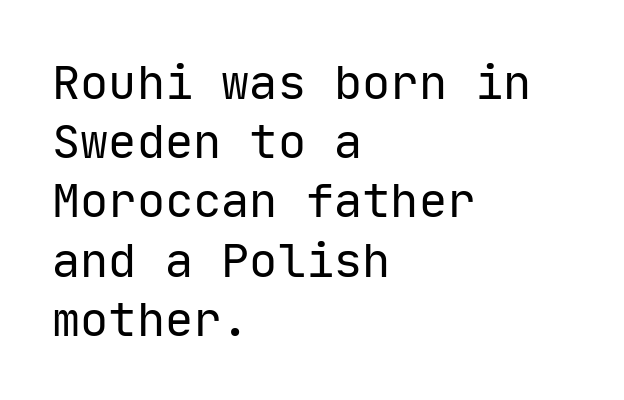
The image shows 47 px regular-weight sans-serif type, upright, monospaced; set left-aligned, normal line spacing (1.26x), normal letter spacing, not underlined; low stroke contrast and a medium x-height.
